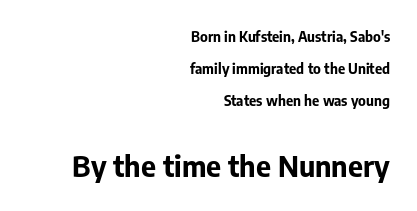
A student would notice the bottom passage is typeset larger than what precedes it. The string is rendered with underlining switched off. In terms of weight, the rendering is a true, heavy bold. One glance says open: line gaps are wider than usual. Is there any slant? The stems are plumb. This sample uses a sans-serif face.
